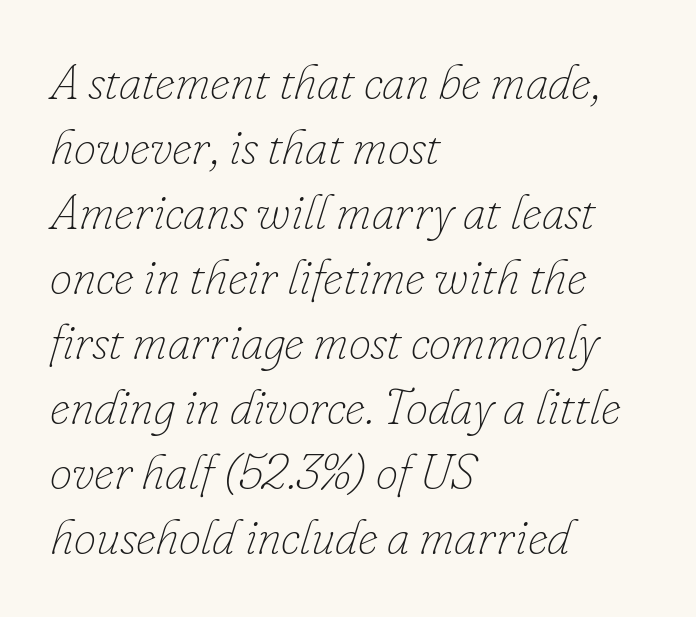
Quick note: underline off. The horizontal fit of the characters is conventional and even. Observe the lean: these are italic letterforms. Rows of type keep a routine distance in the vertical direction. The typesetter chose a ragged-right arrangement here. The passage shown is typed in a proportional face where columns would drift.
